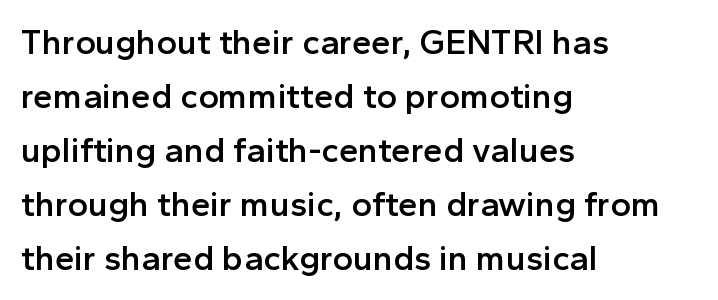
The image shows 35 px semibold sans-serif type, upright; set left-aligned, normal line spacing (1.54x), normal letter spacing, not underlined; a medium x-height.
